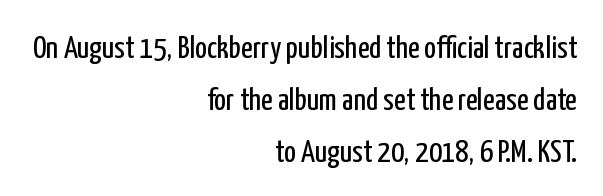
The image shows 32 px regular-weight, condensed sans-serif type, upright; set right-aligned, normal line spacing (1.63x), normal letter spacing, not underlined; low stroke contrast and a medium x-height.
